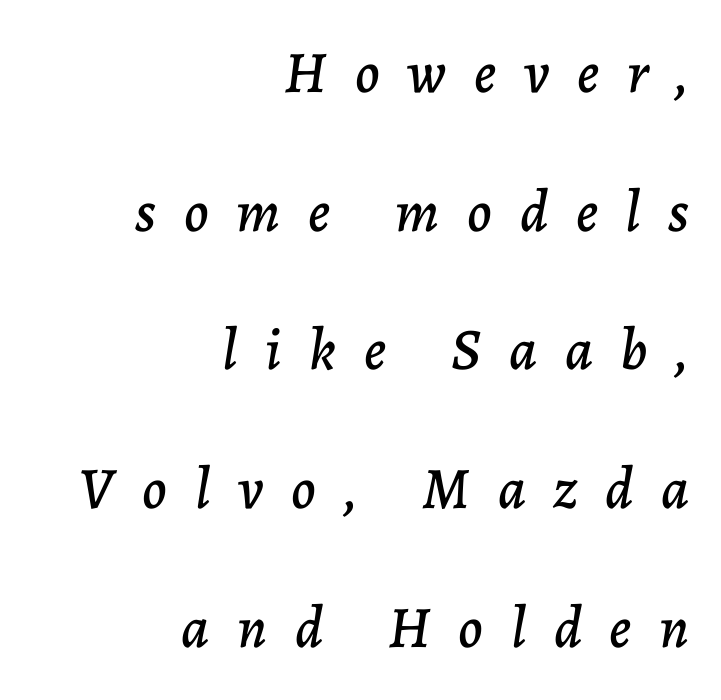
The image shows 59 px text type, italic (leaning right); set right-aligned, loose line spacing (2.35x), unusually wide letter spacing (+0.47 em), not underlined; low stroke contrast and a medium x-height.
